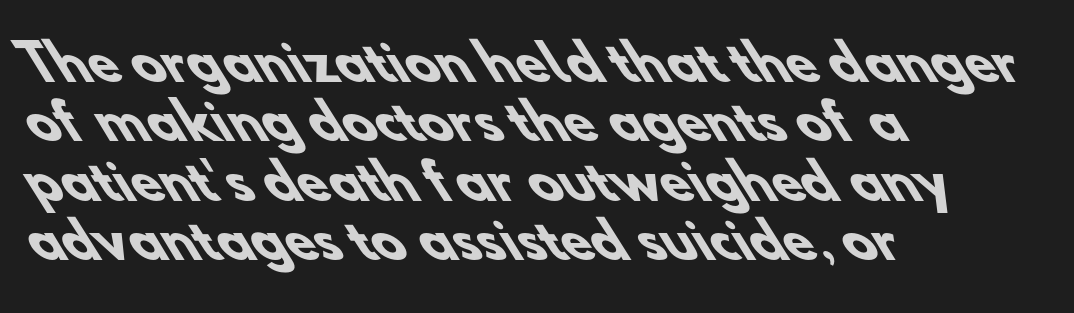
Spacing between characters is what you'd get straight out of the box. The designer went with a sans here, leaving each stem footless. These lines are rendered in a variable-pitch font. Strong, thick strokes mark this as bold type. The passage is arranged the way most books set body copy — flush left. Clear beneath every line of the passage.
